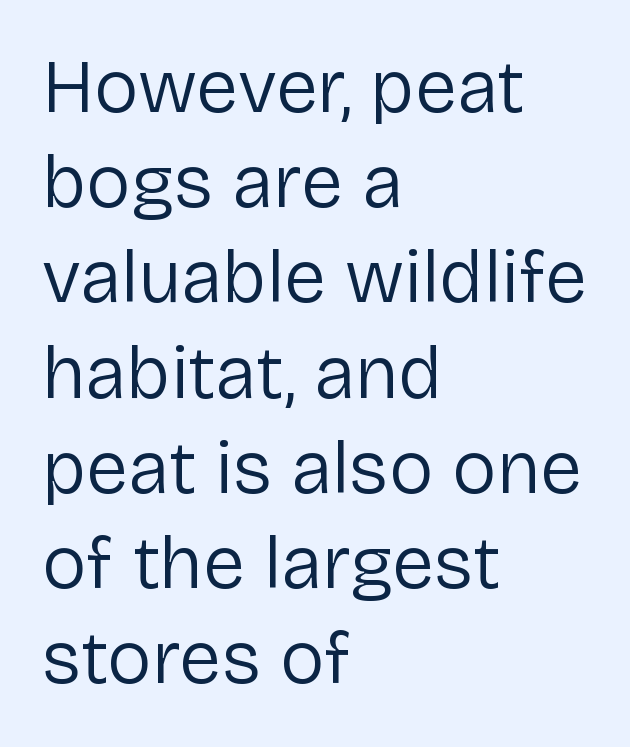
The image shows 75 px regular-weight sans-serif type, upright; set left-aligned, normal line spacing (1.27x), normal letter spacing, not underlined; low stroke contrast and a medium x-height.
